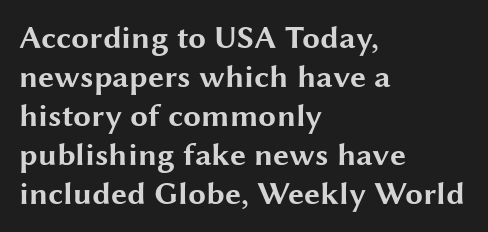
{"serif": "no", "italic": "no", "bold": "yes", "weight": "bold", "width": "wide", "stroke_contrast": "medium", "x_height": "medium", "monospaced": "no", "underline": "no", "align": "left", "line_spacing_ratio": 1.22, "letter_spacing": "normal", "letter_spacing_em": 0.0, "glyph_px": 32}
